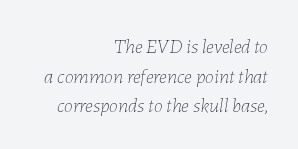
{"italic": "yes", "lean": "right", "slant_degrees": 7, "bold": "no", "underline": "no", "align": "right", "line_spacing": "normal", "line_spacing_ratio": 1.48, "letter_spacing": "normal", "letter_spacing_em": 0.0, "glyph_px": 20}
